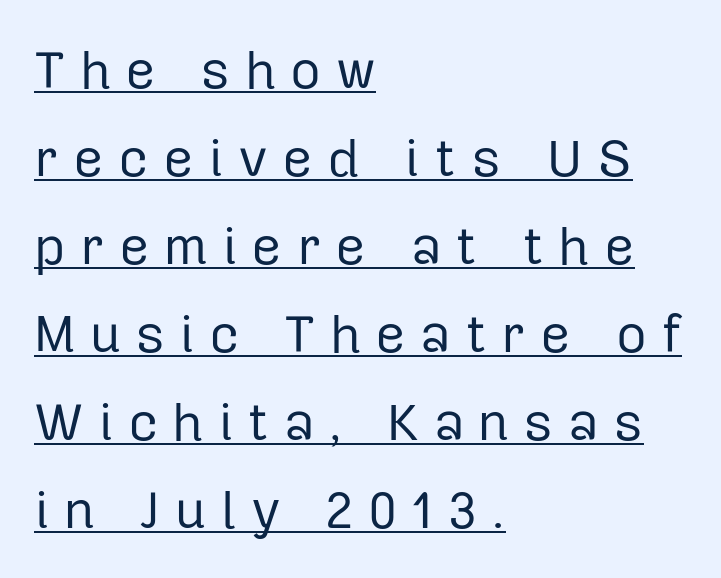
Q: Is the text bold? A: No.
Q: Is the text italic (slanted)? A: No, it is upright.
Q: Is the typeface a serif or a sans-serif typeface? A: Sans-serif.
Q: Is the text underlined? A: Yes.
Q: How is the paragraph aligned? A: Left-aligned.
Q: Is the spacing between letters normal or unusually wide? A: Unusually wide.
Q: Is the spacing between lines tight, normal or loose? A: Normal.
Q: Width (condensed, normal, or wide)? A: Normal.
Q: Stroke contrast? A: Low.
Q: x-height? A: Medium.
Q: Monospaced? A: No.
